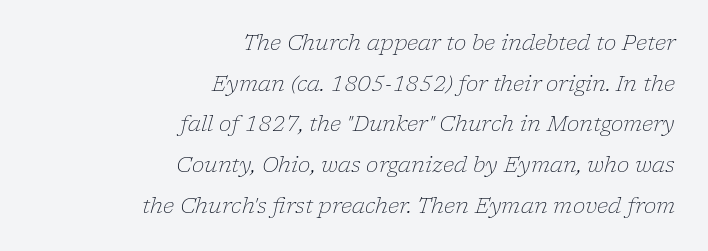
The image shows 21 px text type, italic (leaning right); set right-aligned, loose line spacing (1.94x), normal letter spacing, not underlined.
